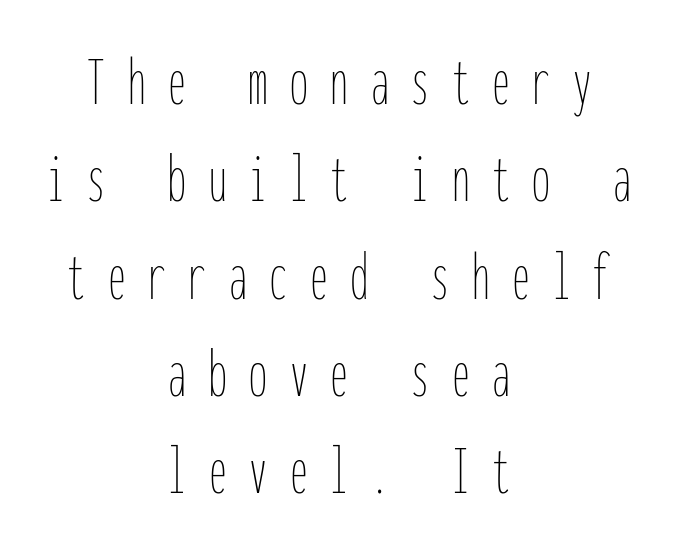
{"italic": "no", "bold": "no", "weight": "thin", "width": "condensed", "stroke_contrast": "low", "x_height": "medium", "monospaced": "yes", "underline": "no", "align": "center", "line_spacing": "normal", "line_spacing_ratio": 1.37, "letter_spacing": "wide", "letter_spacing_em": 0.32, "glyph_px": 71}
